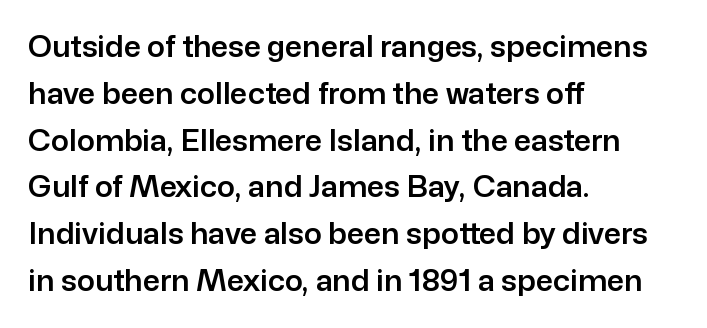
Q: Is the text italic (slanted)? A: No, it is upright.
Q: Is the typeface a serif or a sans-serif typeface? A: Sans-serif.
Q: Is the text underlined? A: No.
Q: How is the paragraph aligned? A: Left-aligned.
Q: Is the spacing between letters normal or unusually wide? A: Normal.
Q: Is the spacing between lines tight, normal or loose? A: Normal.
Q: Width (condensed, normal, or wide)? A: Normal.
Q: Stroke contrast? A: Low.
Q: x-height? A: Medium.
Q: Monospaced? A: No.
